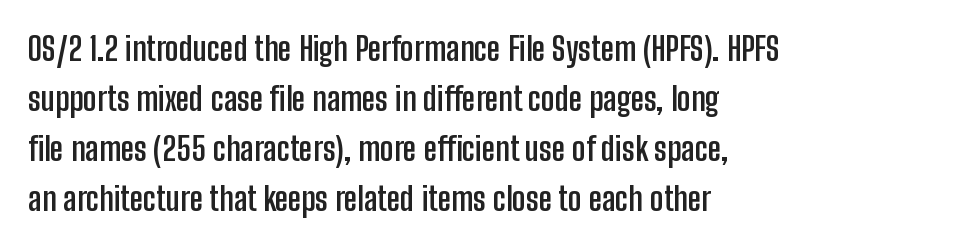
The image shows 33 px semibold, condensed sans-serif type, upright; set left-aligned, normal line spacing (1.52x), normal letter spacing, not underlined; low stroke contrast and a medium x-height.
